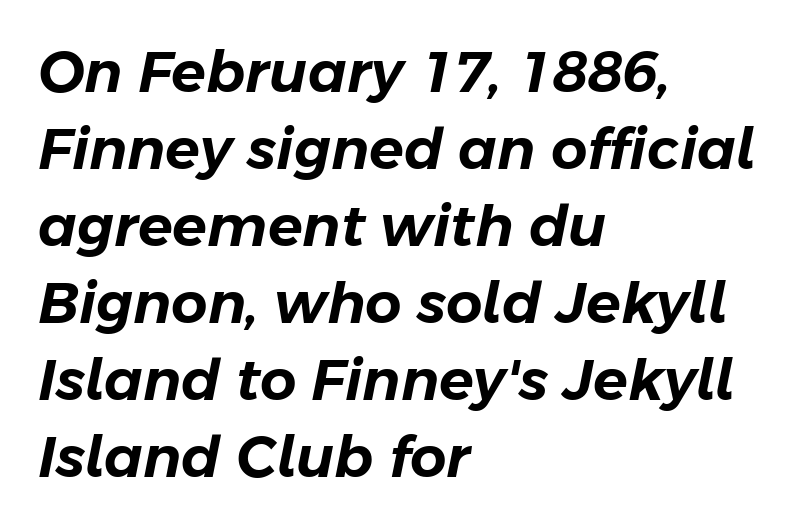
{"italic": "yes", "lean": "right", "slant_degrees": 11, "width": "normal", "stroke_contrast": "low", "x_height": "medium", "monospaced": "no", "underline": "no", "align": "left", "line_spacing": "normal", "line_spacing_ratio": 1.35, "letter_spacing": "normal", "letter_spacing_em": 0.0, "glyph_px": 57}
